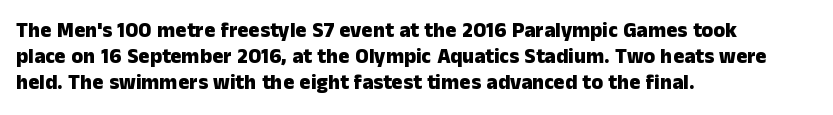
{"italic": "no", "bold": "yes", "underline": "no", "align": "left", "line_spacing_ratio": 1.24, "letter_spacing": "normal", "letter_spacing_em": 0.0, "glyph_px": 21}
